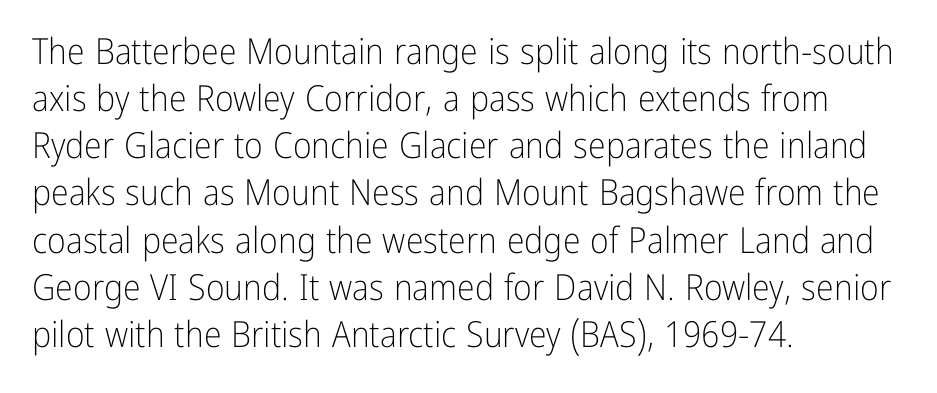
{"serif": "no", "italic": "no", "bold": "no", "weight": "light", "width": "condensed", "stroke_contrast": "low", "x_height": "medium", "monospaced": "no", "underline": "no", "align": "left", "line_spacing": "normal", "line_spacing_ratio": 1.31, "letter_spacing": "normal", "letter_spacing_em": 0.0, "glyph_px": 36}
